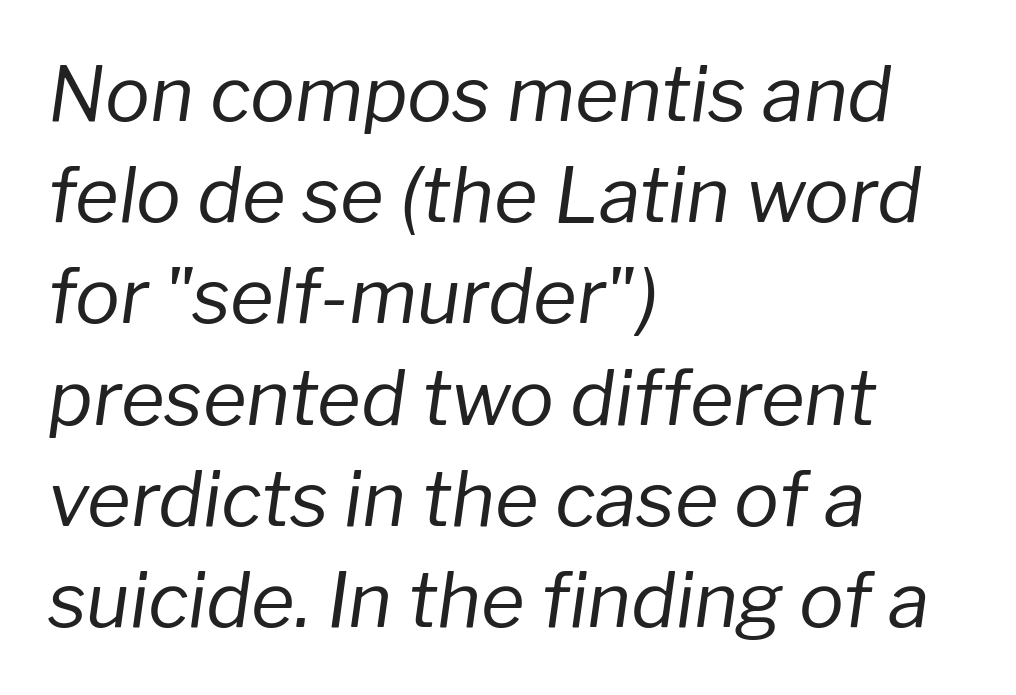
A bare baseline throughout the passage. If you measured baseline to baseline, you'd find a middling distance. Characters follow at the spacing the type designer built in. Stems here are at most as thick as an everyday book face. The passage shown leans; its letterforms are oblique.
